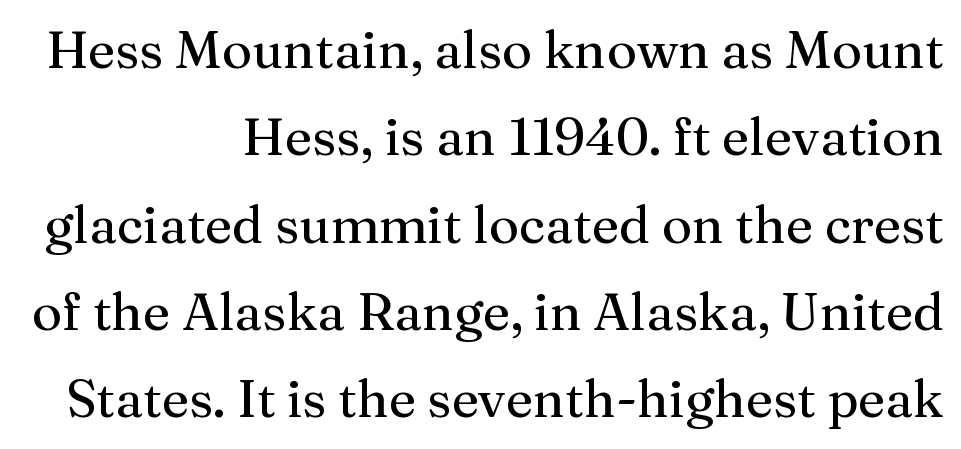
The image shows 52 px serif type, upright; set right-aligned, normal line spacing (1.68x), normal letter spacing, not underlined; medium stroke contrast and a medium x-height.
